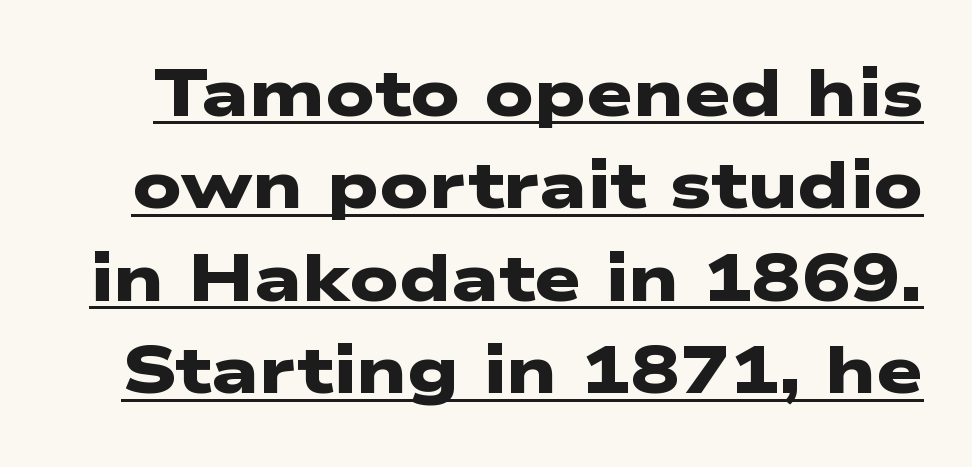
Q: Is the text bold? A: Yes.
Q: Is the typeface a serif or a sans-serif typeface? A: Sans-serif.
Q: Is the text underlined? A: Yes.
Q: Is the spacing between letters normal or unusually wide? A: Normal.
Q: Is the spacing between lines tight, normal or loose? A: Normal.
Q: Width (condensed, normal, or wide)? A: Wide.
Q: Stroke contrast? A: Low.
Q: x-height? A: Medium.
Q: Monospaced? A: No.
